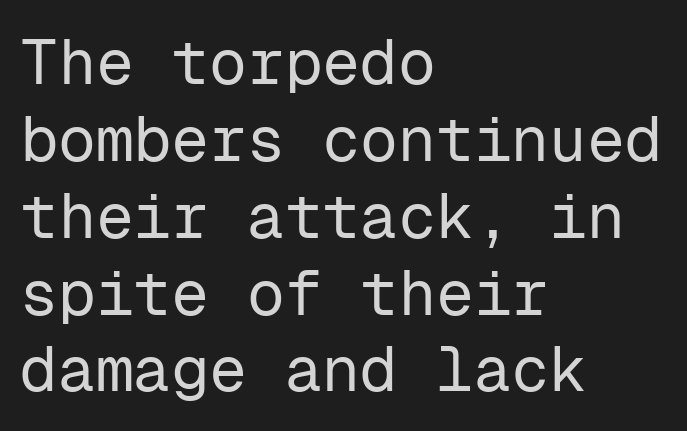
No letter is thick-stroked: the sample isn't bold. Italic? Not at all — the glyphs are vertical. If you drew a ruler down the left edge, every line would touch it. Does extra space separate the letters? No, they use regular spacing. The rendering shows plain stroke endings on the letterforms — a sans-serif design.
